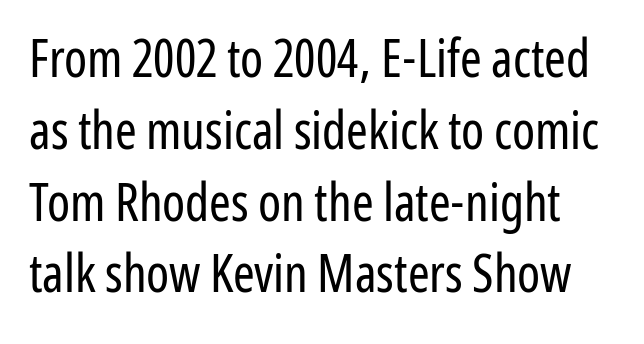
Q: Is the text bold? A: No.
Q: Is the text italic (slanted)? A: No, it is upright.
Q: Is the typeface a serif or a sans-serif typeface? A: Sans-serif.
Q: Is the text underlined? A: No.
Q: Is the spacing between letters normal or unusually wide? A: Normal.
Q: Is the spacing between lines tight, normal or loose? A: Normal.
Q: Width (condensed, normal, or wide)? A: Condensed.
Q: Stroke contrast? A: Low.
Q: x-height? A: Medium.
Q: Monospaced? A: No.
